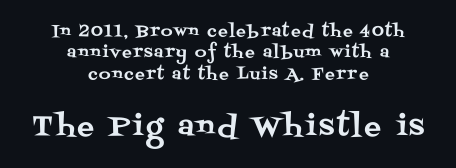
{"serif": "yes", "italic": "no", "width": "normal", "stroke_contrast": "medium", "x_height": "large", "monospaced": "no", "underline": "no", "align": "center", "line_spacing": "normal", "line_spacing_ratio": 1.34, "larger_block": "second", "size_ratio": 1.75, "glyph_px": 28}
